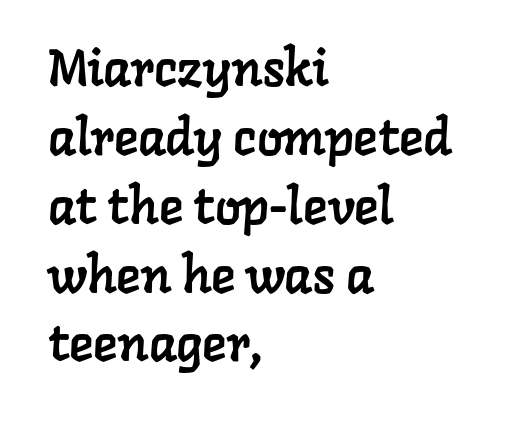
{"serif": "yes", "width": "normal", "stroke_contrast": "low", "x_height": "medium", "monospaced": "no", "underline": "no", "align": "left", "line_spacing": "normal", "line_spacing_ratio": 1.35, "letter_spacing": "normal", "letter_spacing_em": 0.0, "glyph_px": 51}
